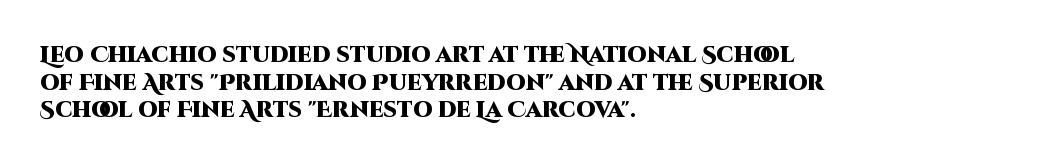
{"italic": "no", "bold": "yes", "underline": "no", "align": "left", "line_spacing": "normal", "line_spacing_ratio": 1.26, "letter_spacing": "normal", "letter_spacing_em": 0.0, "glyph_px": 22}
